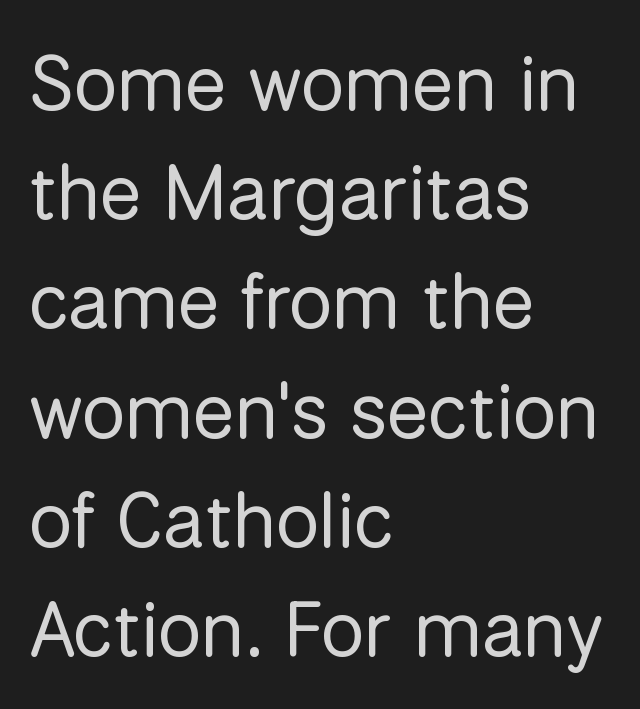
{"serif": "no", "italic": "no", "bold": "no", "weight": "regular", "width": "normal", "stroke_contrast": "low", "x_height": "medium", "monospaced": "no", "underline": "no", "align": "left", "line_spacing": "normal", "line_spacing_ratio": 1.4, "letter_spacing": "normal", "letter_spacing_em": 0.0, "glyph_px": 78}
